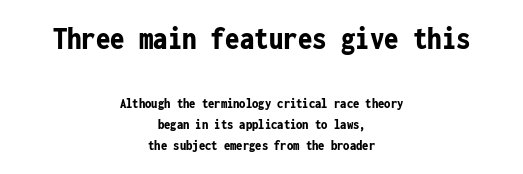
{"serif": "no", "italic": "no", "bold": "yes", "weight": "bold", "width": "condensed", "stroke_contrast": "low", "x_height": "medium", "monospaced": "yes", "underline": "no", "align": "center", "line_spacing": "normal", "line_spacing_ratio": 1.5, "letter_spacing": "normal", "letter_spacing_em": 0.0, "larger_block": "first", "size_ratio": 2.29, "glyph_px": 32}
